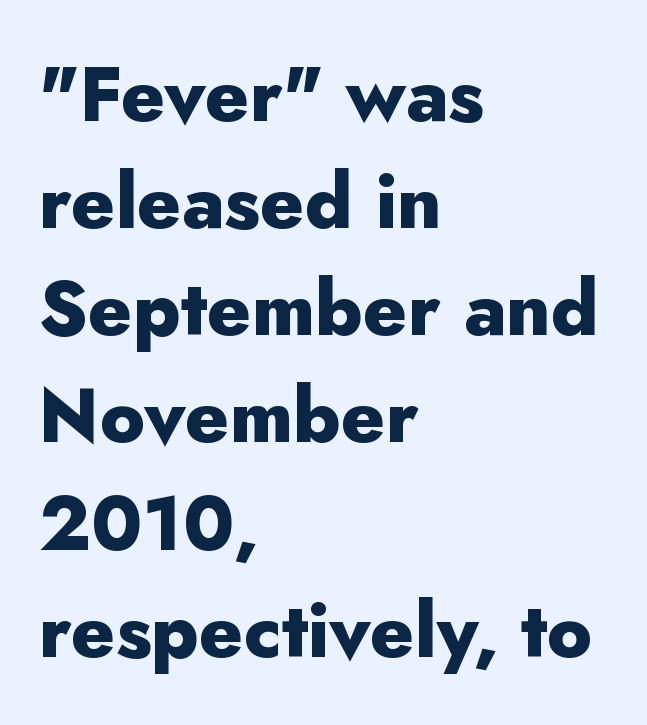
{"serif": "no", "italic": "no", "bold": "yes", "weight": "heavy", "width": "normal", "stroke_contrast": "low", "x_height": "small", "monospaced": "no", "underline": "no", "align": "left", "line_spacing": "normal", "line_spacing_ratio": 1.41, "letter_spacing": "normal", "letter_spacing_em": 0.0, "glyph_px": 76}
